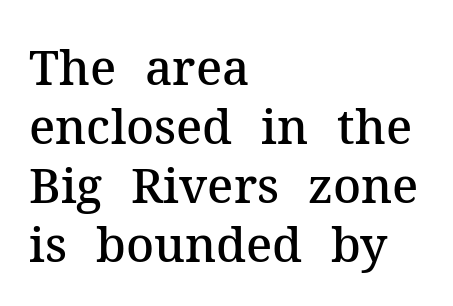
The image shows 48 px semibold serif type, upright; set left-aligned, line spacing 1.23x, normal letter spacing, not underlined; medium stroke contrast and a medium x-height.
